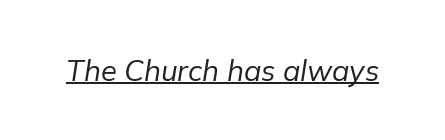
Q: Is the text bold? A: No.
Q: Is the text italic (slanted)? A: Yes, it leans right by about 9 degrees.
Q: Is the text underlined? A: Yes.
Q: Is the spacing between letters normal or unusually wide? A: Normal.
Q: Width (condensed, normal, or wide)? A: Normal.
Q: Stroke contrast? A: Low.
Q: x-height? A: Medium.
Q: Monospaced? A: No.
